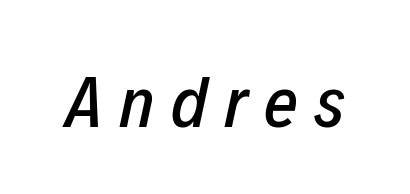
{"italic": "yes", "lean": "right", "slant_degrees": 12, "width": "condensed", "stroke_contrast": "low", "x_height": "medium", "monospaced": "no", "underline": "no", "letter_spacing": "wide", "letter_spacing_em": 0.23, "glyph_px": 73}
